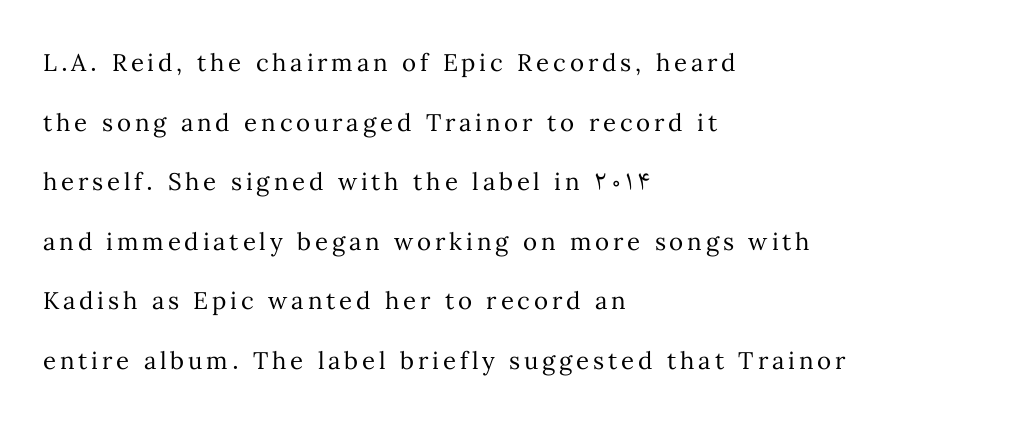
The image shows 24 px text type, upright; set left-aligned, loose line spacing (2.48x), not underlined.
